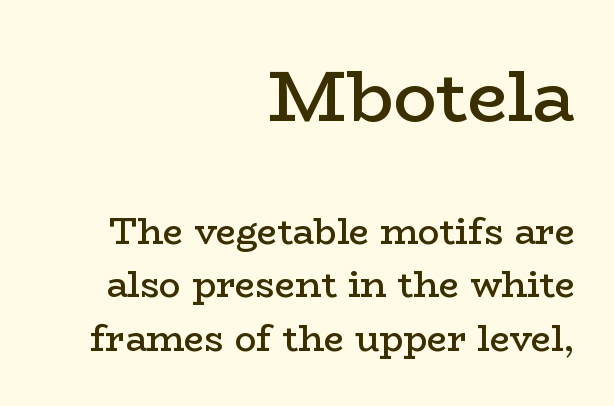
This is the in-between weight designers call semibold or demi. Little horizontal feet cap the strokes, marking this as serif type. Students, observe: this is what conventionally led text looks like. Characters follow at the spacing the type designer built in. Upright lettering throughout. The passage shown is typed in a proportional face where columns would drift.
